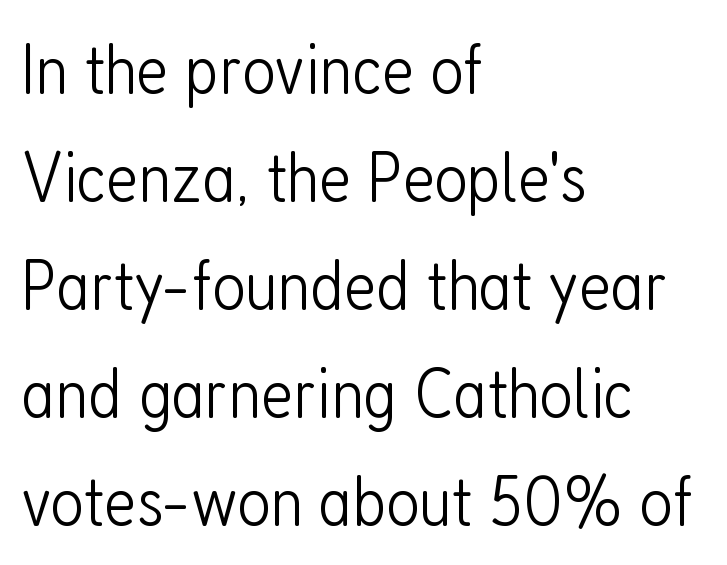
The image shows 73 px light, condensed sans-serif type, upright; set left-aligned, normal line spacing (1.48x), normal letter spacing, not underlined; low stroke contrast and a medium x-height.
